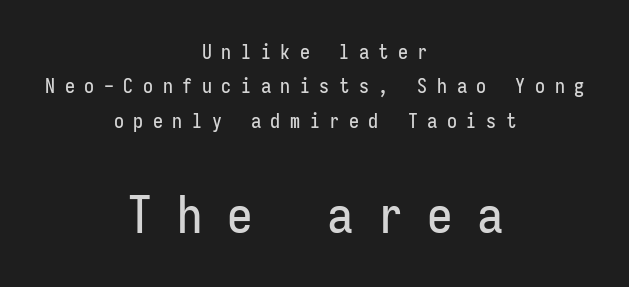
Q: Is the text italic (slanted)? A: No, it is upright.
Q: Is the typeface a serif or a sans-serif typeface? A: Sans-serif.
Q: Is the text underlined? A: No.
Q: How is the paragraph aligned? A: Centered.
Q: Is the spacing between letters normal or unusually wide? A: Unusually wide.
Q: Which block of text is set in a larger size, the first (top) or the second (bottom)? A: The second (bottom) one.
Q: Width (condensed, normal, or wide)? A: Condensed.
Q: Stroke contrast? A: Low.
Q: x-height? A: Medium.
Q: Monospaced? A: Yes.
